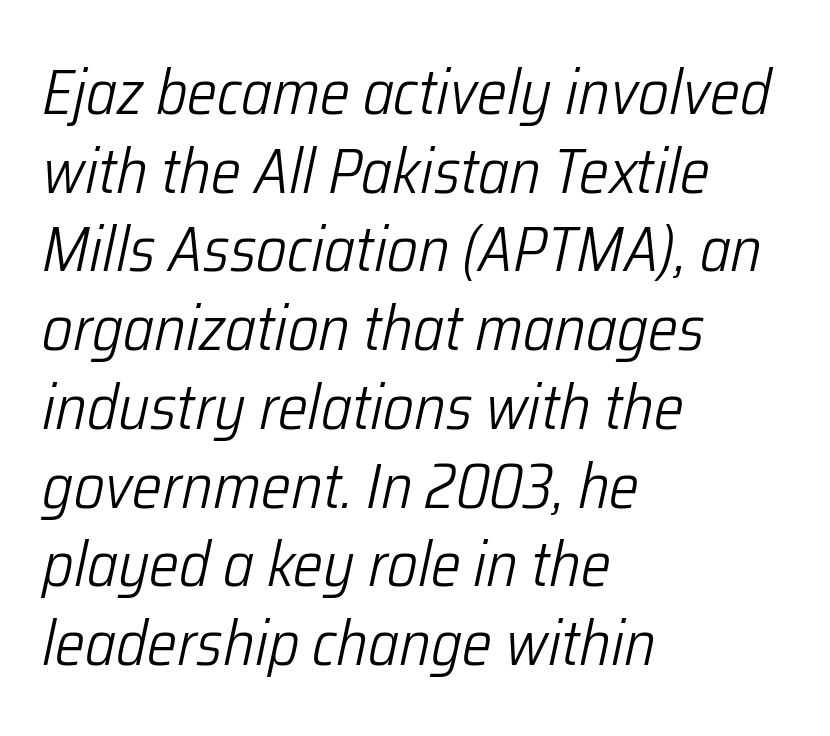
Rendered with sloped, italic letterforms. The passage shown is not underscored anywhere. This block has exactly the height ordinary leading produces. Stem width sits at or under what a default text font uses. Each word holds together tightly as a unit, with standard inter-letter gaps. You could not count columns in this text — the font is proportionally spaced.
